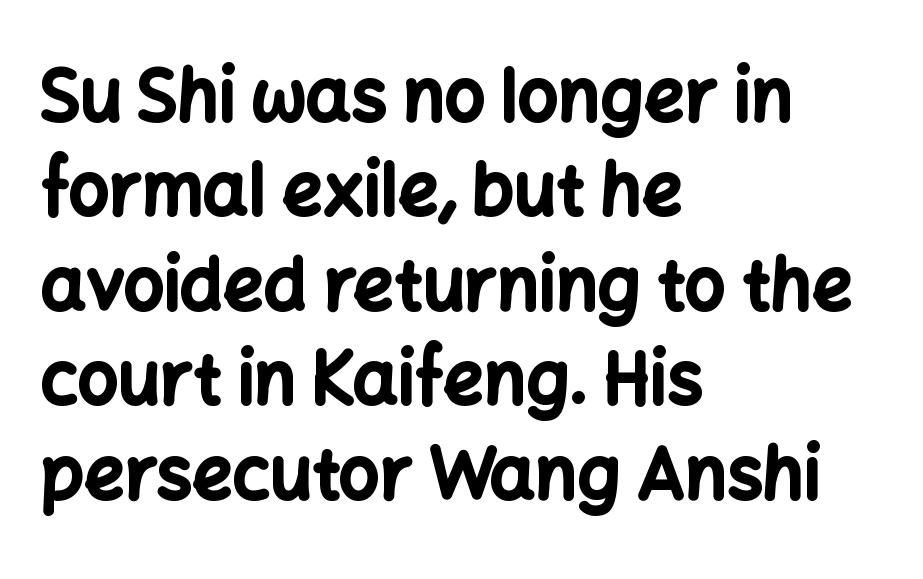
The image shows 71 px bold sans-serif type, upright; set left-aligned, normal line spacing (1.33x), normal letter spacing, not underlined; low stroke contrast and a medium x-height.
